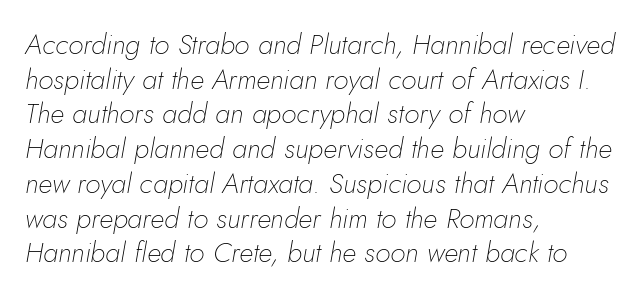
The image shows 28 px thin type, italic (leaning right); set left-aligned, line spacing 1.24x, normal letter spacing, not underlined; low stroke contrast and a small x-height.
